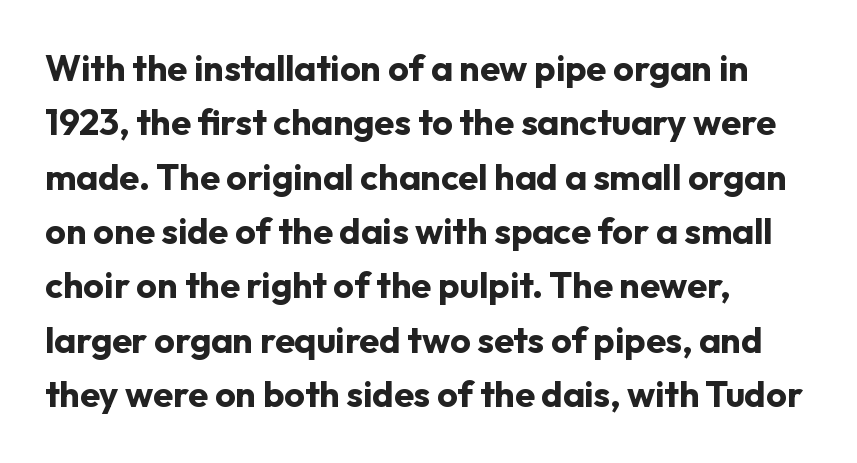
Nope, no serifs anywhere on these letters. Descenders hang freely into open space. The face used here is proportionally spaced, like ordinary book or web type. Compared with a centered layout, this one pins lines to the left instead. Vertically, the passage feels balanced, rows spaced as you'd expect.
